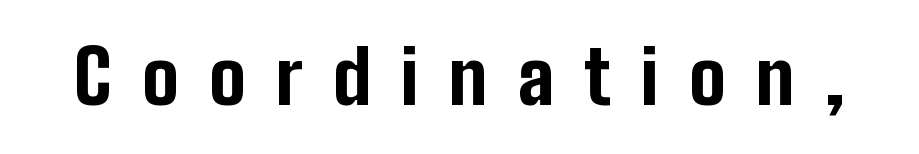
The image shows 73 px bold, condensed sans-serif type, upright; set unusually wide letter spacing (+0.41 em), not underlined; low stroke contrast and a medium x-height.
